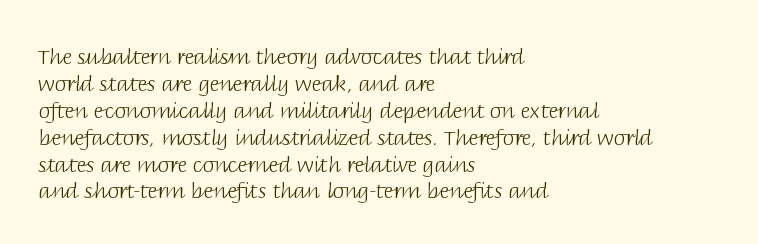
Q: Is the text bold? A: No.
Q: Is the text italic (slanted)? A: No, it is upright.
Q: Is the text underlined? A: No.
Q: How is the paragraph aligned? A: Left-aligned.
Q: Is the spacing between letters normal or unusually wide? A: Normal.
Q: Is the spacing between lines tight, normal or loose? A: Normal.
